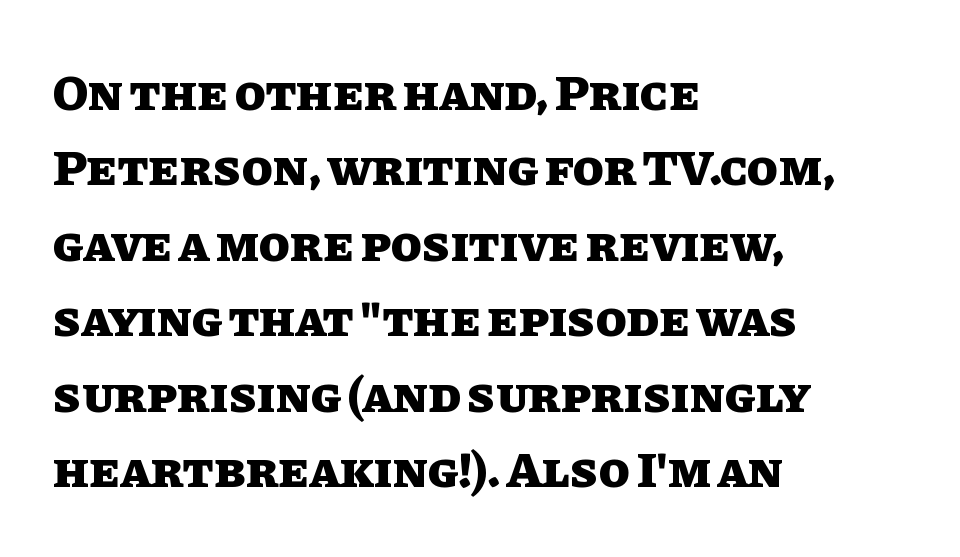
{"italic": "no", "bold": "yes", "weight": "heavy", "width": "normal", "stroke_contrast": "low", "x_height": "large", "monospaced": "no", "underline": "no", "align": "left", "line_spacing": "normal", "line_spacing_ratio": 1.48, "letter_spacing": "normal", "letter_spacing_em": 0.0, "glyph_px": 51}
